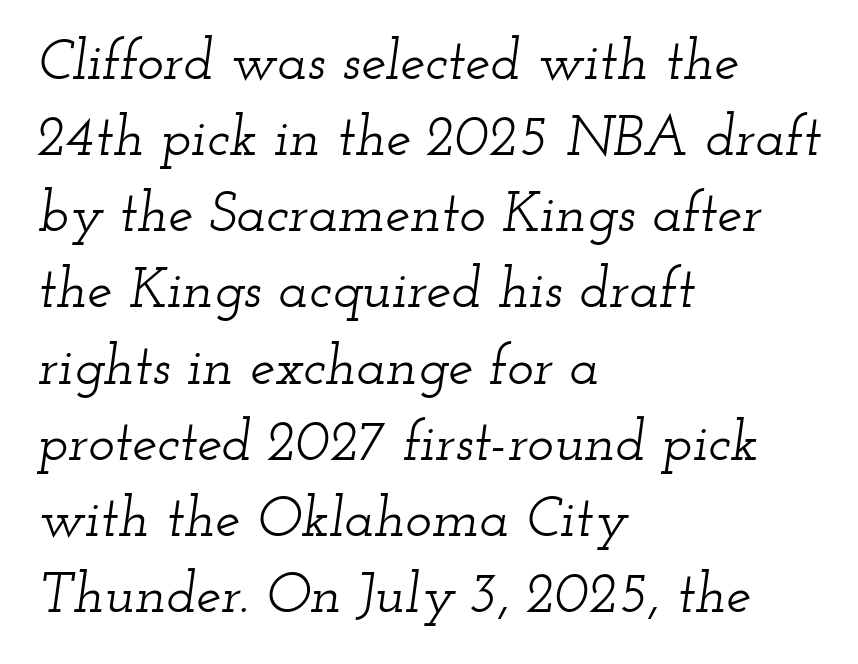
The image shows 56 px wide serif type, italic (leaning right); set left-aligned, normal line spacing (1.36x), normal letter spacing, not underlined; low stroke contrast and a small x-height.
